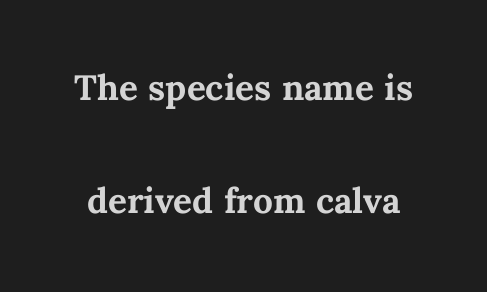
Each letter keeps its own natural width here, so spacing adapts to shape. Nobody touched the tracking dial on this one. Has an underline been added? It has not. Whoever set this chose breathing room over compactness in the vertical rhythm. The axis of the letterforms is exactly vertical.
